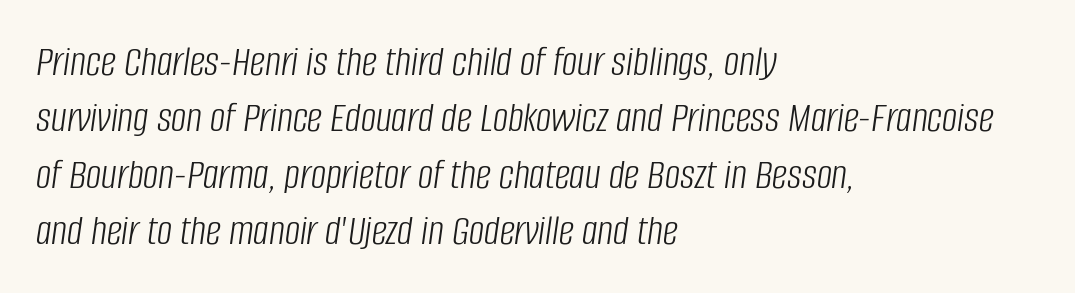
Summary of weight: not heavy and not bold. Descenders are the only things crossing below the line. The letterforms sit shoulder to shoulder at normal distance. Left-aligned paragraph, ragged on the right. These lines are rendered in a variable-pitch font.
